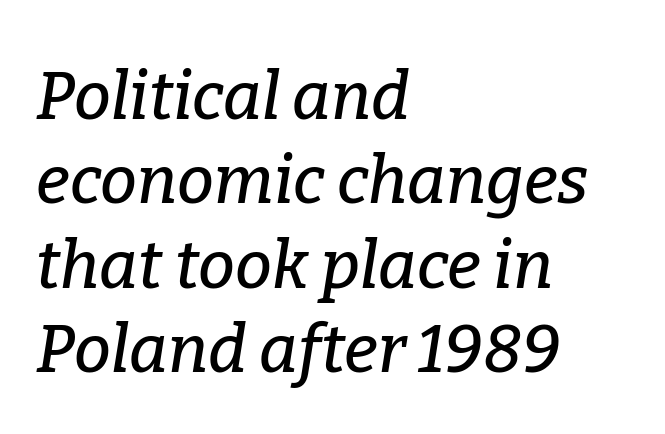
These lines sit exactly where default settings would place them. Is this a fixed-width face? No — the glyphs have proportional, varying widths. If you drew a line through each stem, it would be angled. The face used here is seriffed, in the tradition of book romans. There is no visible air inserted between adjacent glyphs. The area under the type is left untouched.
